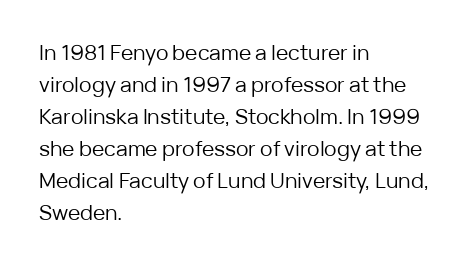
{"italic": "no", "bold": "no", "underline": "no", "align": "left", "line_spacing": "normal", "line_spacing_ratio": 1.52, "letter_spacing": "normal", "letter_spacing_em": 0.0, "glyph_px": 21}
